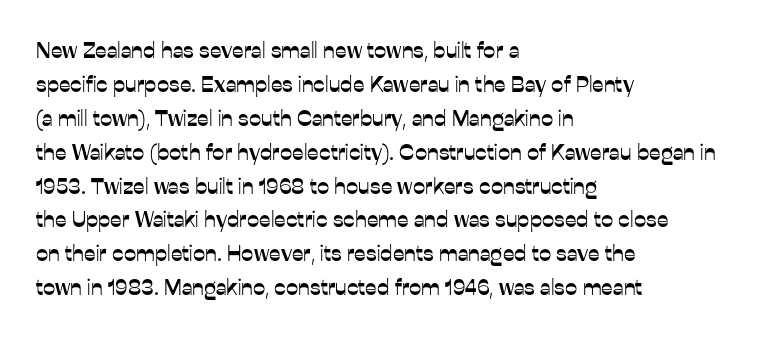
Q: Is the text italic (slanted)? A: No, it is upright.
Q: Is the text underlined? A: No.
Q: How is the paragraph aligned? A: Left-aligned.
Q: Is the spacing between letters normal or unusually wide? A: Normal.
Q: Is the spacing between lines tight, normal or loose? A: Normal.
